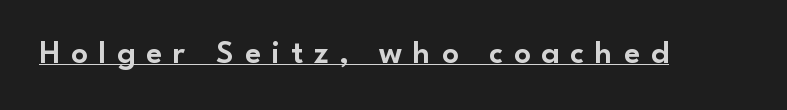
{"serif": "no", "italic": "no", "width": "normal", "stroke_contrast": "low", "x_height": "small", "monospaced": "no", "underline": "yes", "letter_spacing": "wide", "letter_spacing_em": 0.33, "glyph_px": 33}
